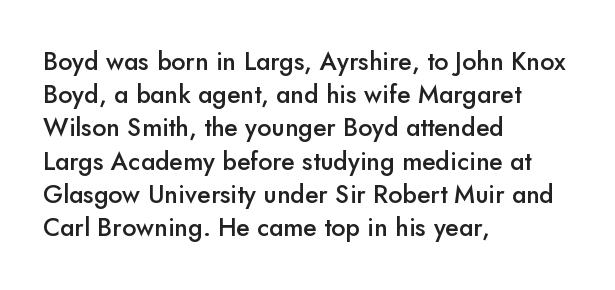
Q: Is the text bold? A: Semi-bold.
Q: Is the text italic (slanted)? A: No, it is upright.
Q: Is the text underlined? A: No.
Q: How is the paragraph aligned? A: Left-aligned.
Q: Is the spacing between letters normal or unusually wide? A: Normal.
Q: Is the spacing between lines tight, normal or loose? A: Normal.
